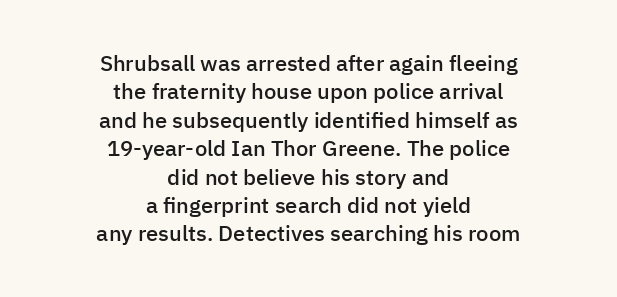
Q: Is the text bold? A: Semi-bold.
Q: Is the text italic (slanted)? A: No, it is upright.
Q: Is the text underlined? A: No.
Q: How is the paragraph aligned? A: Centered.
Q: Is the spacing between letters normal or unusually wide? A: Normal.
Q: Is the spacing between lines tight, normal or loose? A: Normal.
